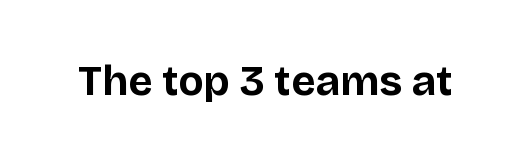
{"serif": "no", "italic": "no", "bold": "yes", "weight": "bold", "width": "normal", "stroke_contrast": "low", "x_height": "large", "monospaced": "no", "underline": "no", "letter_spacing": "normal", "letter_spacing_em": 0.0, "glyph_px": 42}
